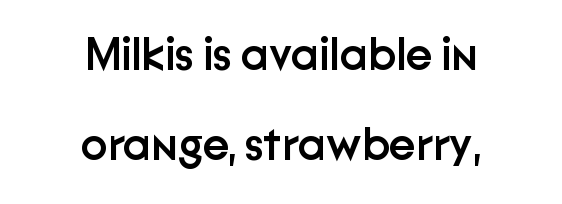
Q: Is the text bold? A: Semi-bold.
Q: Is the text italic (slanted)? A: No, it is upright.
Q: Is the typeface a serif or a sans-serif typeface? A: Sans-serif.
Q: Is the text underlined? A: No.
Q: How is the paragraph aligned? A: Centered.
Q: Is the spacing between letters normal or unusually wide? A: Normal.
Q: Is the spacing between lines tight, normal or loose? A: Loose.
Q: Width (condensed, normal, or wide)? A: Normal.
Q: Stroke contrast? A: Low.
Q: x-height? A: Medium.
Q: Monospaced? A: No.
